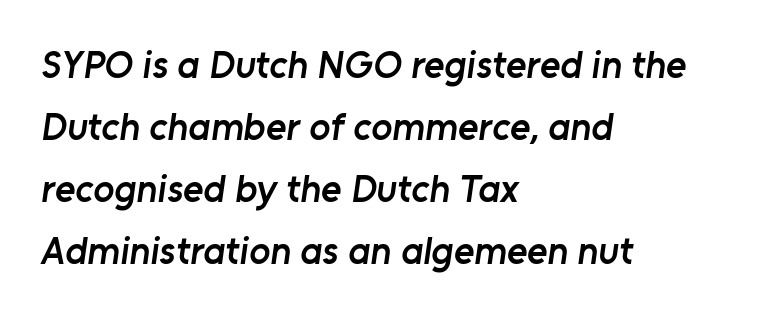
Evenly set lines give the paragraph a standard silhouette. Letters rest on an invisible, unmarked baseline. This sample has the flowing, uneven cadence of proportional lettering. This rendering leaves character spacing at its baseline value. The rendering shows plain stroke endings on the letterforms — a sans-serif design.
